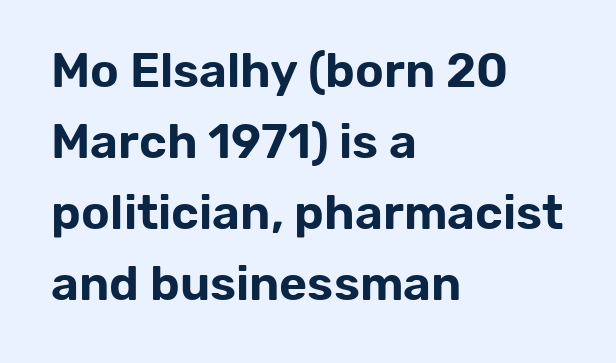
Q: Is the text italic (slanted)? A: No, it is upright.
Q: Is the typeface a serif or a sans-serif typeface? A: Sans-serif.
Q: Is the text underlined? A: No.
Q: How is the paragraph aligned? A: Left-aligned.
Q: Is the spacing between letters normal or unusually wide? A: Normal.
Q: Is the spacing between lines tight, normal or loose? A: Normal.
Q: Width (condensed, normal, or wide)? A: Normal.
Q: Stroke contrast? A: Low.
Q: x-height? A: Medium.
Q: Monospaced? A: No.
